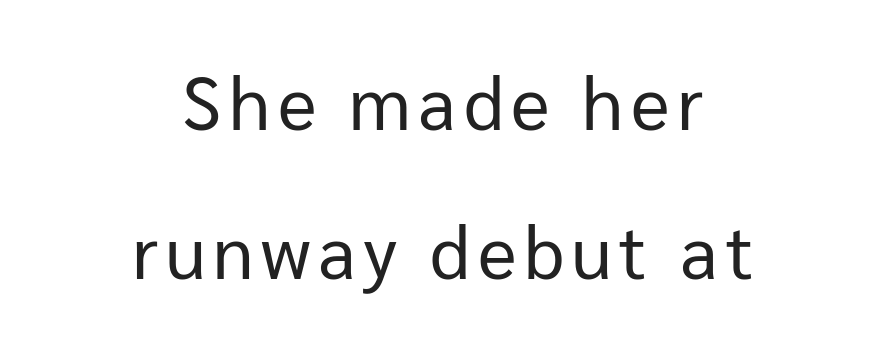
{"serif": "no", "italic": "no", "bold": "no", "weight": "regular", "width": "normal", "stroke_contrast": "low", "x_height": "medium", "monospaced": "no", "underline": "no", "align": "center", "line_spacing": "loose", "line_spacing_ratio": 2.01, "glyph_px": 74}
